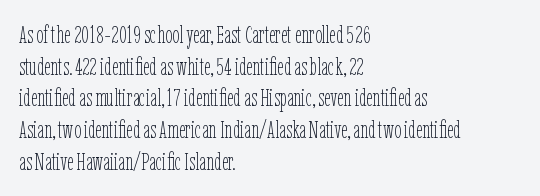
The characters are drawn with everyday or finer stroke widths. The string is rendered with underlining switched off. Leading matches the norm, producing a regular column. This sample uses plain, unmodified letter spacing.
